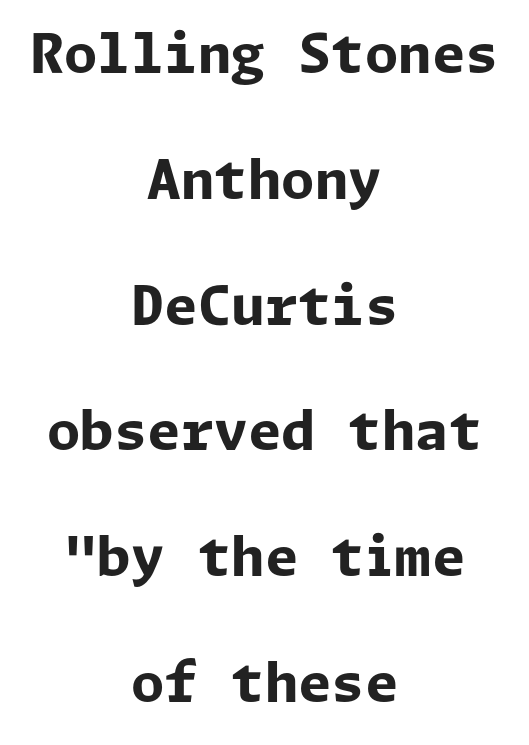
{"serif": "no", "italic": "no", "bold": "yes", "weight": "bold", "width": "normal", "stroke_contrast": "low", "x_height": "medium", "underline": "no", "align": "center", "line_spacing": "loose", "line_spacing_ratio": 2.33, "letter_spacing": "normal", "letter_spacing_em": 0.0, "glyph_px": 54}
